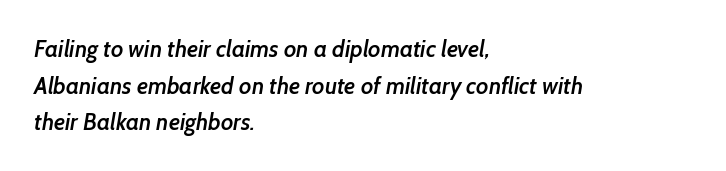
The image shows 23 px text type; set left-aligned, normal line spacing (1.59x), normal letter spacing, not underlined.
